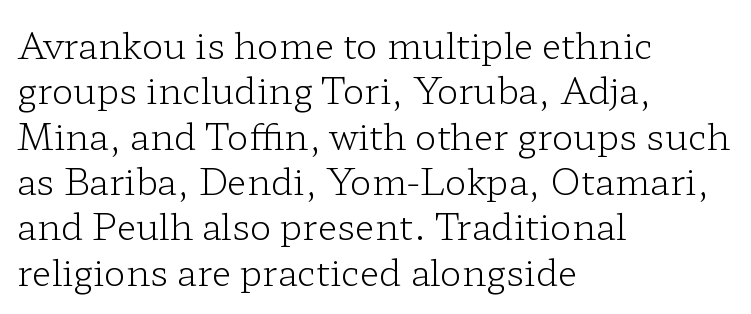
Q: Is the text bold? A: No.
Q: Is the text italic (slanted)? A: No, it is upright.
Q: Is the typeface a serif or a sans-serif typeface? A: Serif.
Q: Is the text underlined? A: No.
Q: How is the paragraph aligned? A: Left-aligned.
Q: Is the spacing between letters normal or unusually wide? A: Normal.
Q: Is the spacing between lines tight, normal or loose? A: Normal.
Q: Width (condensed, normal, or wide)? A: Wide.
Q: Stroke contrast? A: Low.
Q: x-height? A: Medium.
Q: Monospaced? A: No.
